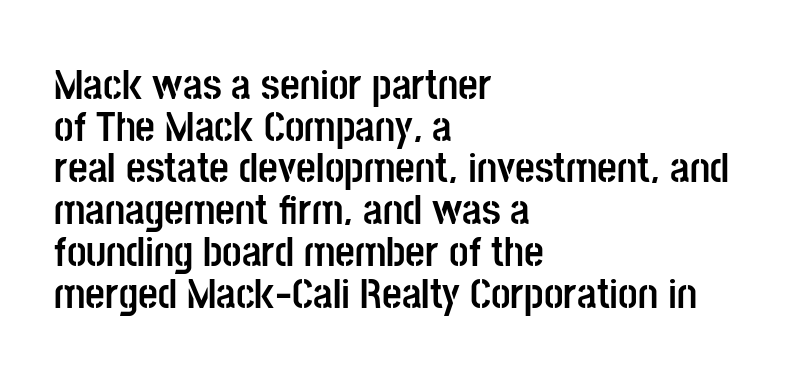
One glance says dense: line gaps are narrower than usual. Default kerning and tracking; the words read as compact shapes. Varying glyph widths throughout — classic text-font behaviour. Typesetter's note: full bold, strokes at maximum text heaviness. Alignment: flush left.
